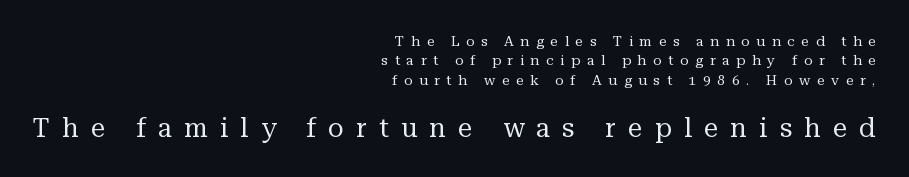
Q: Is the text bold? A: No.
Q: Is the text italic (slanted)? A: No, it is upright.
Q: Is the text underlined? A: No.
Q: How is the paragraph aligned? A: Right-aligned.
Q: Is the spacing between letters normal or unusually wide? A: Unusually wide.
Q: Is the spacing between lines tight, normal or loose? A: Normal.
Q: Which block of text is set in a larger size, the first (top) or the second (bottom)? A: The second (bottom) one.
